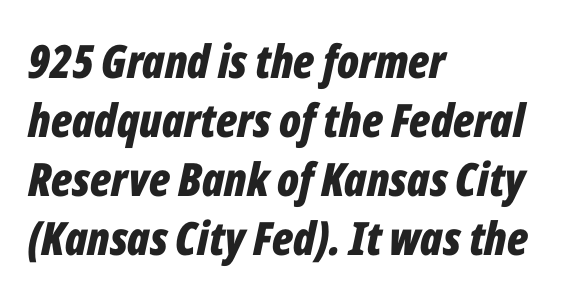
Q: Is the text bold? A: Yes.
Q: Is the text italic (slanted)? A: Yes, it leans right by about 12 degrees.
Q: Is the text underlined? A: No.
Q: How is the paragraph aligned? A: Left-aligned.
Q: Is the spacing between letters normal or unusually wide? A: Normal.
Q: Is the spacing between lines tight, normal or loose? A: Normal.
Q: Width (condensed, normal, or wide)? A: Condensed.
Q: Stroke contrast? A: Low.
Q: x-height? A: Medium.
Q: Monospaced? A: No.
